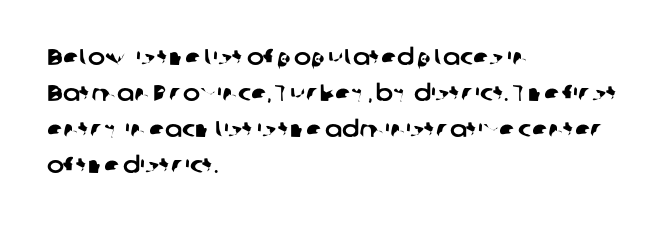
Q: Is the text underlined? A: No.
Q: How is the paragraph aligned? A: Left-aligned.
Q: Is the spacing between letters normal or unusually wide? A: Normal.
Q: Is the spacing between lines tight, normal or loose? A: Normal.
